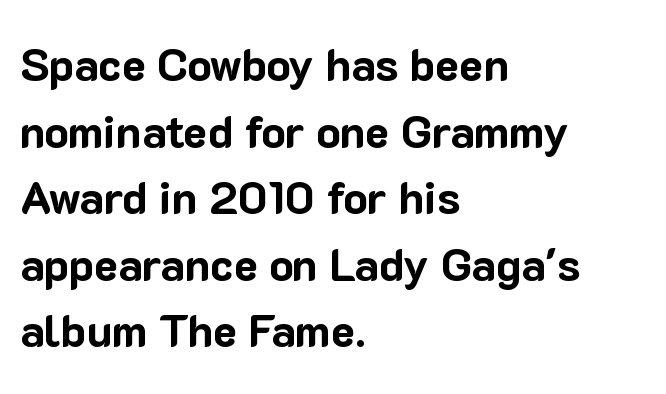
Words appear dense and cohesive because spacing is normal. I'd describe the lettering as bold — thick and assertive. Every stem runs plumb, perpendicular to the baseline. Layout note: lines flush left.
